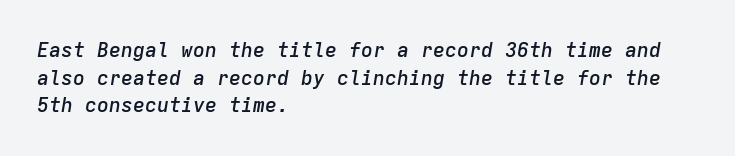
Q: Is the text bold? A: Semi-bold.
Q: Is the text italic (slanted)? A: Yes, it leans right by about 9 degrees.
Q: Is the text underlined? A: No.
Q: How is the paragraph aligned? A: Left-aligned.
Q: Is the spacing between letters normal or unusually wide? A: Normal.
Q: Is the spacing between lines tight, normal or loose? A: Normal.
